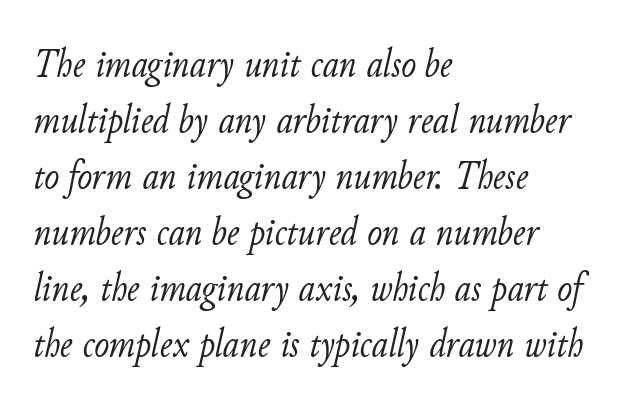
Q: Is the text bold? A: No.
Q: Is the text italic (slanted)? A: Yes, it leans right by about 11 degrees.
Q: Is the text underlined? A: No.
Q: How is the paragraph aligned? A: Left-aligned.
Q: Is the spacing between letters normal or unusually wide? A: Normal.
Q: Is the spacing between lines tight, normal or loose? A: Normal.
Q: Width (condensed, normal, or wide)? A: Normal.
Q: Stroke contrast? A: Low.
Q: x-height? A: Small.
Q: Monospaced? A: No.
